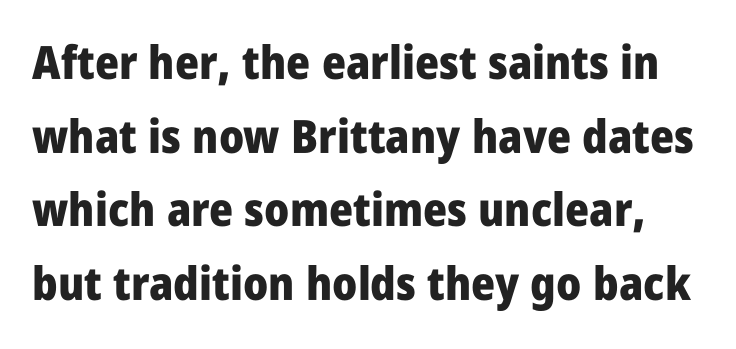
The image shows 46 px heavy, condensed sans-serif type, upright; set normal line spacing (1.6x), normal letter spacing, not underlined; low stroke contrast and a large x-height.
